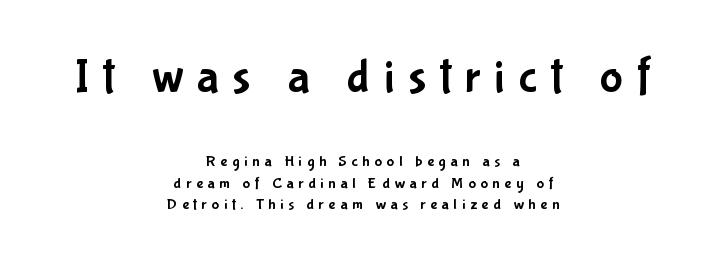
Q: Is the text italic (slanted)? A: No, it is upright.
Q: Is the typeface a serif or a sans-serif typeface? A: Sans-serif.
Q: Is the text underlined? A: No.
Q: How is the paragraph aligned? A: Centered.
Q: Is the spacing between letters normal or unusually wide? A: Unusually wide.
Q: Is the spacing between lines tight, normal or loose? A: Normal.
Q: Which block of text is set in a larger size, the first (top) or the second (bottom)? A: The first (top) one.
Q: Width (condensed, normal, or wide)? A: Condensed.
Q: Stroke contrast? A: Low.
Q: x-height? A: Medium.
Q: Monospaced? A: No.
